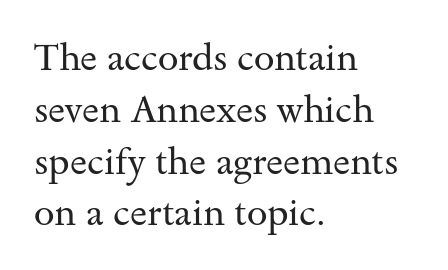
This sample has the flowing, uneven cadence of proportional lettering. Letters rest on an invisible, unmarked baseline. Here the glyphs are tracked normally, forming tight word shapes. Note: serifs present on the glyphs. A light-to-regular cut is what we see here. Upright lettering throughout.
